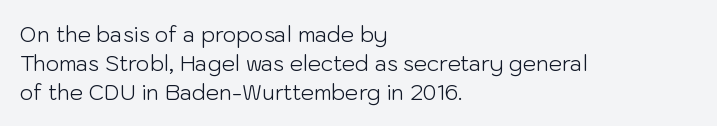
{"italic": "no", "bold": "no", "underline": "no", "align": "left", "line_spacing": "normal", "line_spacing_ratio": 1.38, "letter_spacing": "normal", "letter_spacing_em": 0.0, "glyph_px": 21}
